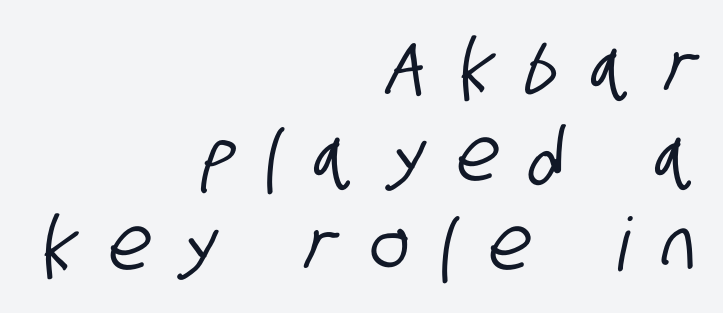
You can tell from the bare stems that sans-serif type was used. The area under the type is left untouched. Horizontal alignment here is rightward, an uncommon choice for prose. Display-style spreading of the glyphs; the letterfit is very open. Spacing verdict: proportional, widths tailored to each character.
